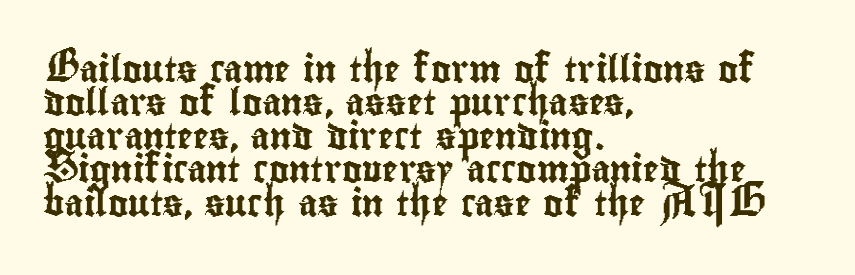
The image shows 27 px text type, upright; set left-aligned, line spacing 1.24x, normal letter spacing, not underlined.
